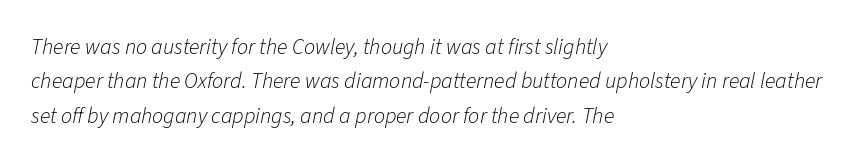
The axis of the letterforms is tilted away from vertical. This reads as an unemphasized weight, regular at the heaviest. Default kerning and tracking; the words read as compact shapes. In CSS terms this would be text-align: left. The space beneath each line is pristine and unruled.
